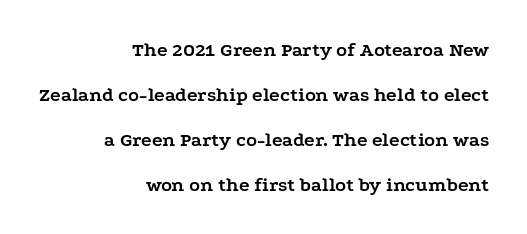
The gap between lines stays unmarked. Ordinary non-slanted type is in use. The designer dialed line spacing up above the default. You could call the tracking neutral — neither tight nor loose. Every letter is thick-stroked: bold, no question. The lines in this sample share a right terminus and differ only in where they begin.
